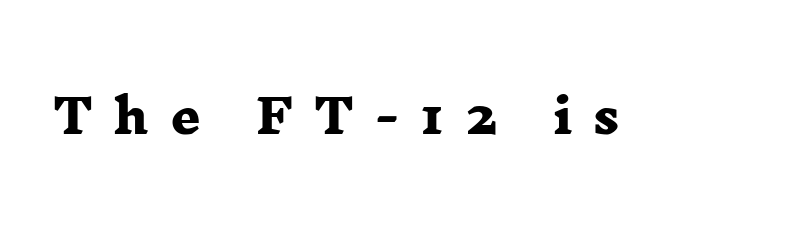
{"serif": "yes", "bold": "yes", "weight": "heavy", "width": "wide", "stroke_contrast": "low", "x_height": "medium", "monospaced": "no", "underline": "no", "letter_spacing": "wide", "letter_spacing_em": 0.45, "glyph_px": 47}
